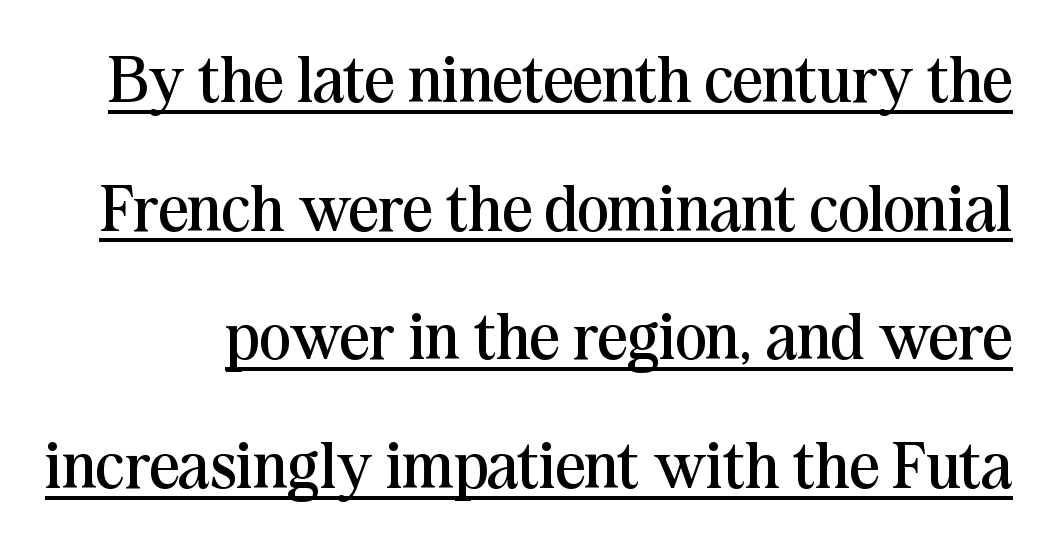
The passage shown is not bold in any degree. Look at the bottom of the vertical strokes: they flare into serifs here. Each line of the rendering has a horizontal stroke beneath the glyphs. Observe the ordinary spacing: letters are neighbours, not strangers.
